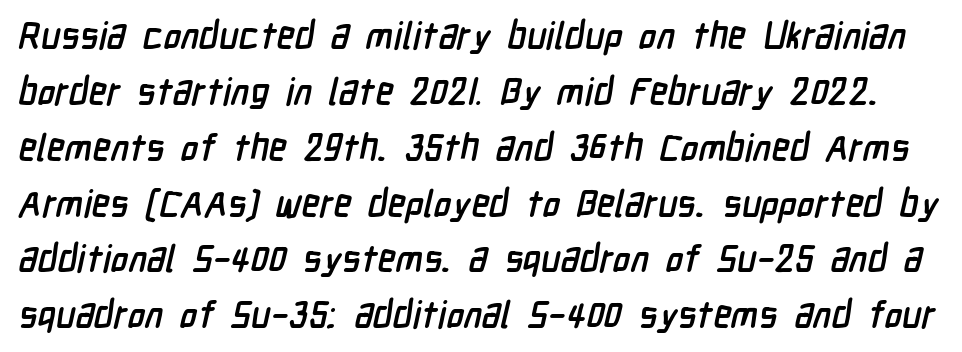
The area under the type is left untouched. Students, this is bold: see how much ink each stroke carries. Characters follow at the spacing the type designer built in. Do the characters align in a grid? No, the font is proportional. The designer went with a sans here, leaving each stem footless. This sample keeps an unexceptional amount of space between lines.
